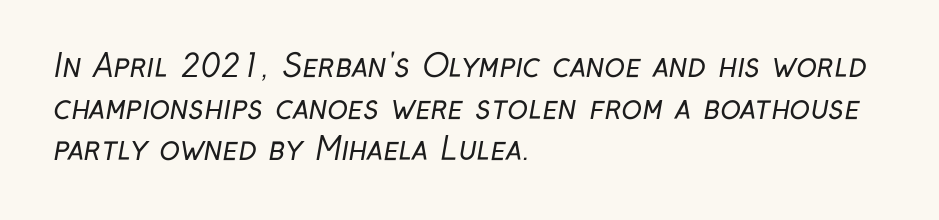
Q: Is the text bold? A: No.
Q: Is the typeface a serif or a sans-serif typeface? A: Sans-serif.
Q: Is the text underlined? A: No.
Q: How is the paragraph aligned? A: Left-aligned.
Q: Is the spacing between letters normal or unusually wide? A: Normal.
Q: Is the spacing between lines tight, normal or loose? A: Normal.
Q: Width (condensed, normal, or wide)? A: Condensed.
Q: Stroke contrast? A: Low.
Q: x-height? A: Medium.
Q: Monospaced? A: No.
